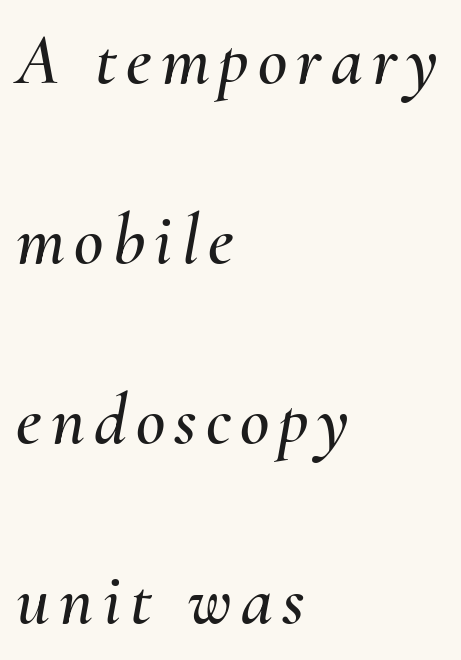
Q: Is the text italic (slanted)? A: Yes, it leans right by about 10 degrees.
Q: Is the text underlined? A: No.
Q: How is the paragraph aligned? A: Left-aligned.
Q: Is the spacing between lines tight, normal or loose? A: Loose.
Q: Width (condensed, normal, or wide)? A: Normal.
Q: Stroke contrast? A: Medium.
Q: x-height? A: Small.
Q: Monospaced? A: No.
